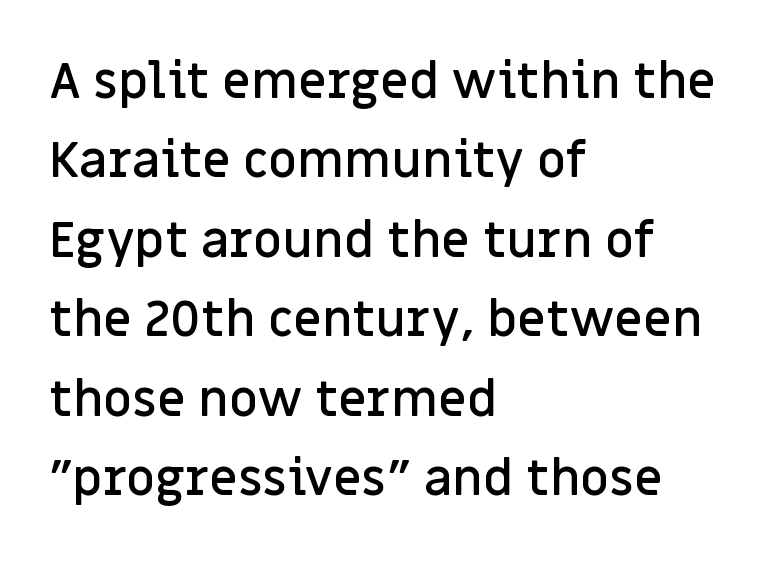
Q: Is the text bold? A: Semi-bold.
Q: Is the text italic (slanted)? A: No, it is upright.
Q: Is the typeface a serif or a sans-serif typeface? A: Sans-serif.
Q: Is the text underlined? A: No.
Q: How is the paragraph aligned? A: Left-aligned.
Q: Is the spacing between letters normal or unusually wide? A: Normal.
Q: Is the spacing between lines tight, normal or loose? A: Normal.
Q: Width (condensed, normal, or wide)? A: Normal.
Q: Stroke contrast? A: Low.
Q: x-height? A: Large.
Q: Monospaced? A: No.
